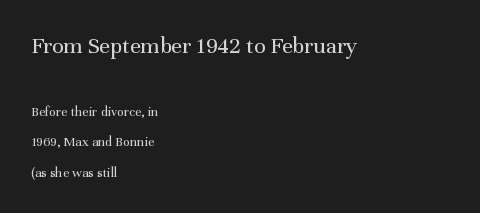
There is no visible air inserted between adjacent glyphs. A bare baseline throughout the passage. In this sample the first text group is rendered at the bigger scale. No extra ink here — the face is not bold. Line beginnings align vertically; line endings do not. The designer dialed line spacing up above the default.
